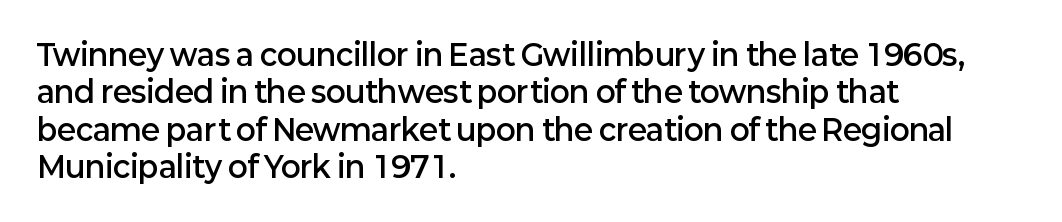
Q: Is the text bold? A: Semi-bold.
Q: Is the text italic (slanted)? A: No, it is upright.
Q: Is the typeface a serif or a sans-serif typeface? A: Sans-serif.
Q: Is the text underlined? A: No.
Q: How is the paragraph aligned? A: Left-aligned.
Q: Is the spacing between letters normal or unusually wide? A: Normal.
Q: Is the spacing between lines tight, normal or loose? A: Normal.
Q: Width (condensed, normal, or wide)? A: Normal.
Q: Stroke contrast? A: Low.
Q: x-height? A: Medium.
Q: Monospaced? A: No.
